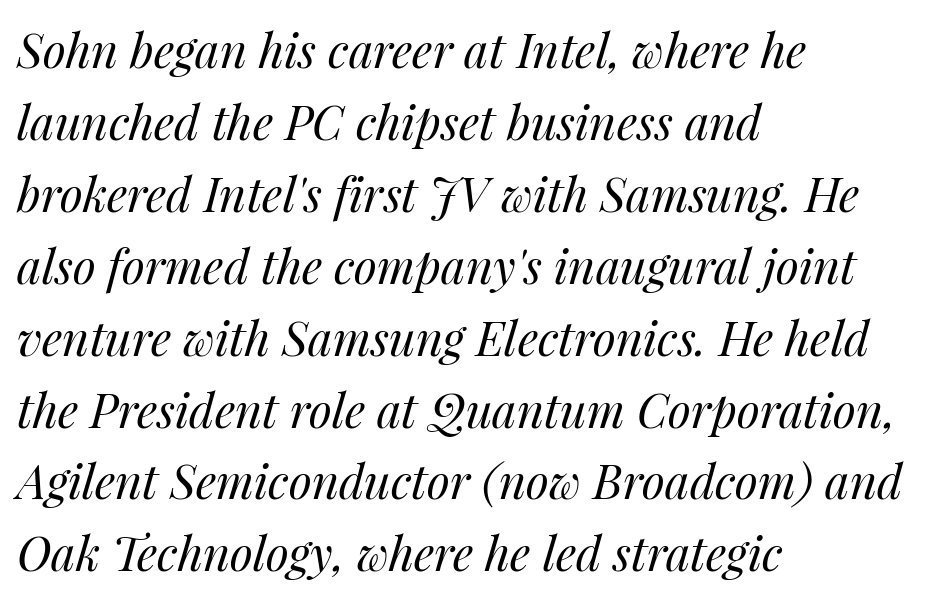
The image shows 47 px regular-weight type, italic (leaning right); set left-aligned, normal line spacing (1.53x), normal letter spacing, not underlined; medium stroke contrast and a medium x-height.
